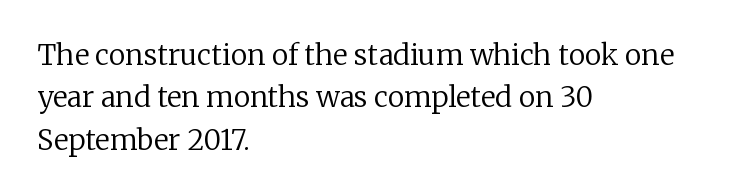
Regular leading. The ragged edge is on the right, which tells us the setting is flush left. Ink coverage per letter is moderate at most. This sample uses an upright cut, with every glyph sitting square on the baseline. The baseline area is clear. Is this a fixed-width face? No — the glyphs have proportional, varying widths.
